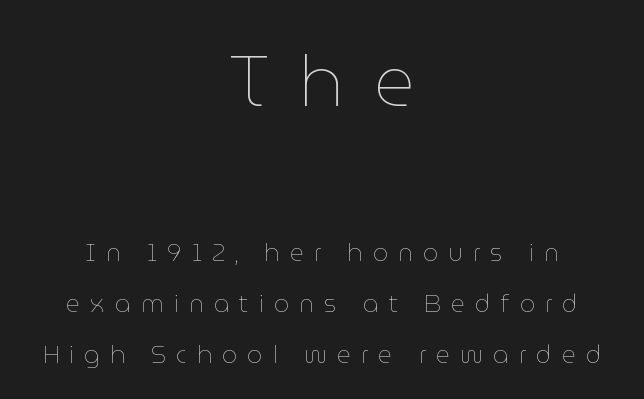
The font sits on the lighter half of the weight spectrum, regular included. Teacher's note: observe the equal gaps on both sides — that is centered alignment. Each letter keeps its own natural width here, so spacing adapts to shape. Designer's note — italics off, roman on. Does the bottom block carry the larger type? No, the top block does. Widely set lines give the paragraph a tall, airy silhouette.
